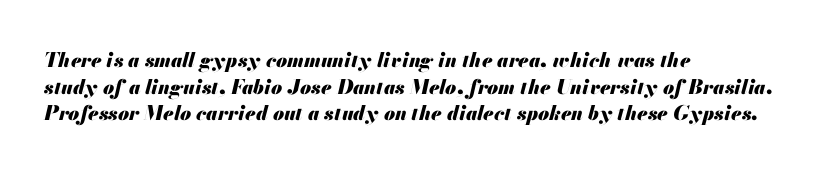
Q: Is the text bold? A: Yes.
Q: Is the text italic (slanted)? A: Yes, it leans right by about 13 degrees.
Q: Is the text underlined? A: No.
Q: How is the paragraph aligned? A: Left-aligned.
Q: Is the spacing between letters normal or unusually wide? A: Normal.
Q: Is the spacing between lines tight, normal or loose? A: Normal.
